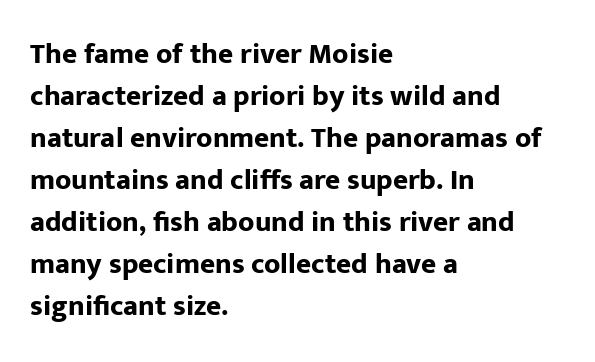
Q: Is the text bold? A: Yes.
Q: Is the text italic (slanted)? A: No, it is upright.
Q: Is the typeface a serif or a sans-serif typeface? A: Sans-serif.
Q: Is the text underlined? A: No.
Q: How is the paragraph aligned? A: Left-aligned.
Q: Is the spacing between letters normal or unusually wide? A: Normal.
Q: Is the spacing between lines tight, normal or loose? A: Normal.
Q: Width (condensed, normal, or wide)? A: Normal.
Q: Stroke contrast? A: Low.
Q: x-height? A: Medium.
Q: Monospaced? A: No.
